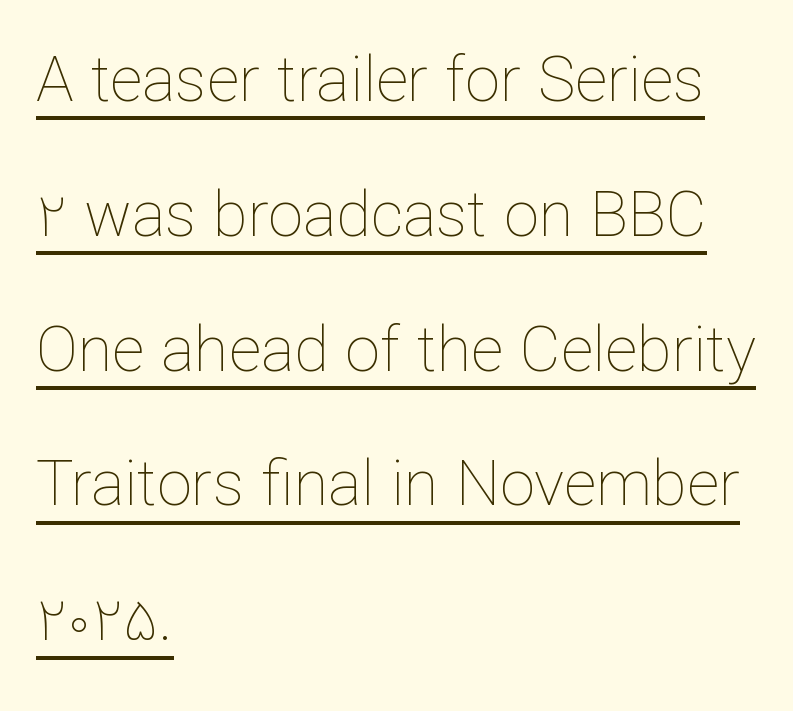
Spacing verdict: proportional, widths tailored to each character. This is underlined copy, the kind a proofreader might mark for attention. Is the letter spacing exaggerated? No — it looks like the ordinary default. The paragraph has a hard left edge and a soft right edge. A typesetter would mark this as roman, not italic.
